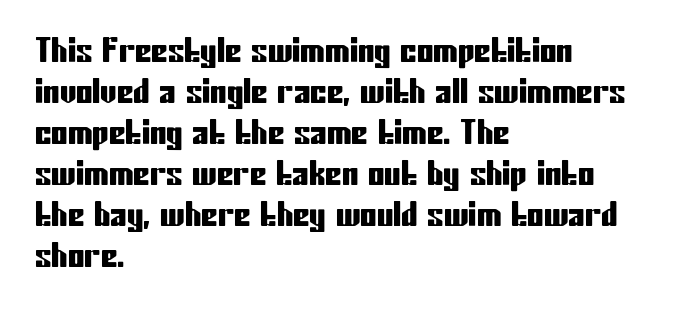
Q: Is the text italic (slanted)? A: No, it is upright.
Q: Is the typeface a serif or a sans-serif typeface? A: Sans-serif.
Q: Is the text underlined? A: No.
Q: How is the paragraph aligned? A: Left-aligned.
Q: Is the spacing between letters normal or unusually wide? A: Normal.
Q: Width (condensed, normal, or wide)? A: Condensed.
Q: Stroke contrast? A: Low.
Q: x-height? A: Medium.
Q: Monospaced? A: No.
